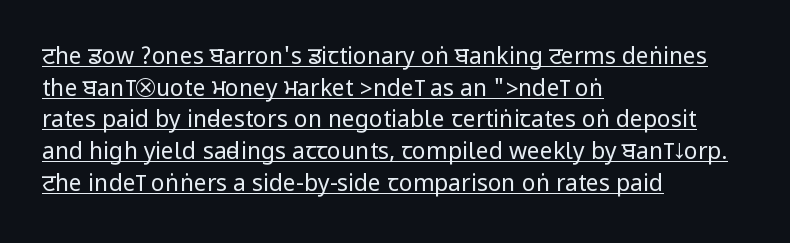
Compared with typical body copy, the letter spacing here is the same. The letterforms sit at book weight or below. If you drew a line through each stem, it would be perfectly vertical. Does a line run under the words? Yes, clearly.
